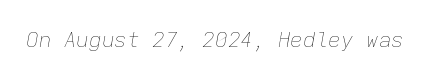
Rendered with sloped, italic letterforms. Letter spacing: default. Caption: face not bold, strokes unweighted. The specimen omits any rule beneath the text block's lines.
